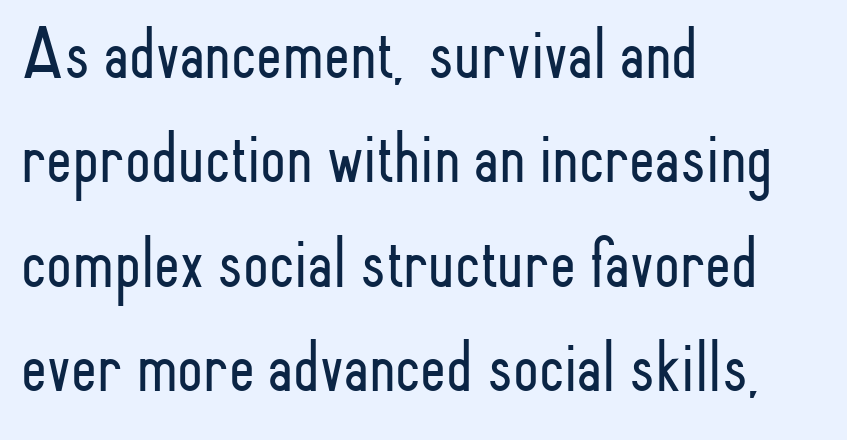
The image shows 74 px light, condensed sans-serif type, upright; set left-aligned, normal line spacing (1.41x), normal letter spacing, not underlined; low stroke contrast and a small x-height.
